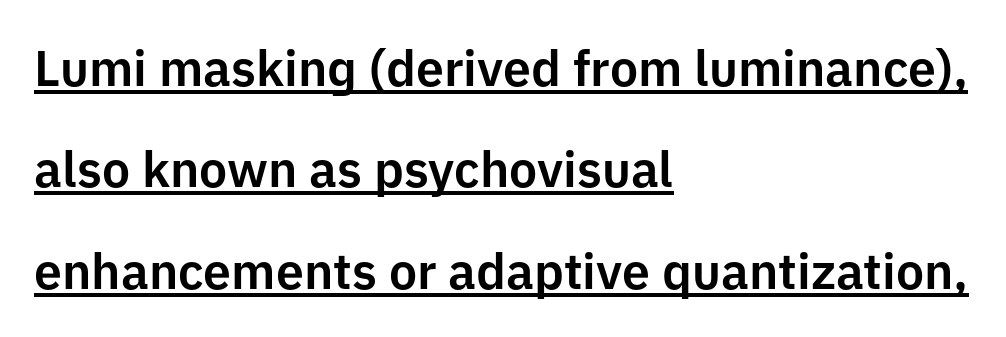
Q: Is the text italic (slanted)? A: No, it is upright.
Q: Is the typeface a serif or a sans-serif typeface? A: Sans-serif.
Q: Is the text underlined? A: Yes.
Q: How is the paragraph aligned? A: Left-aligned.
Q: Is the spacing between letters normal or unusually wide? A: Normal.
Q: Is the spacing between lines tight, normal or loose? A: Loose.
Q: Width (condensed, normal, or wide)? A: Normal.
Q: Stroke contrast? A: Low.
Q: x-height? A: Medium.
Q: Monospaced? A: No.
